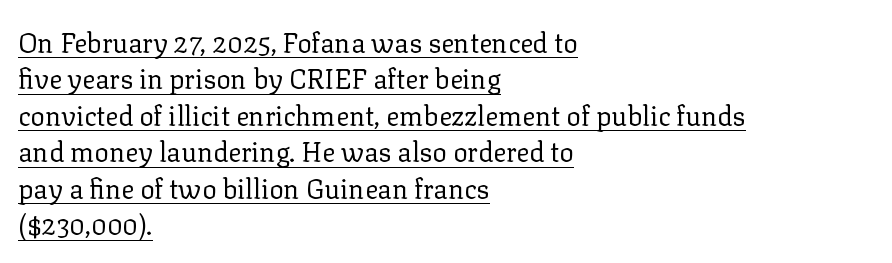
Unbolded letterforms with no extra heft. Words appear dense and cohesive because spacing is normal. Each line of the rendering has a horizontal stroke beneath the glyphs. Style check: upright. How would I describe the line gaps? Plain and ordinary. These lines stack with their left ends in a neat column.
